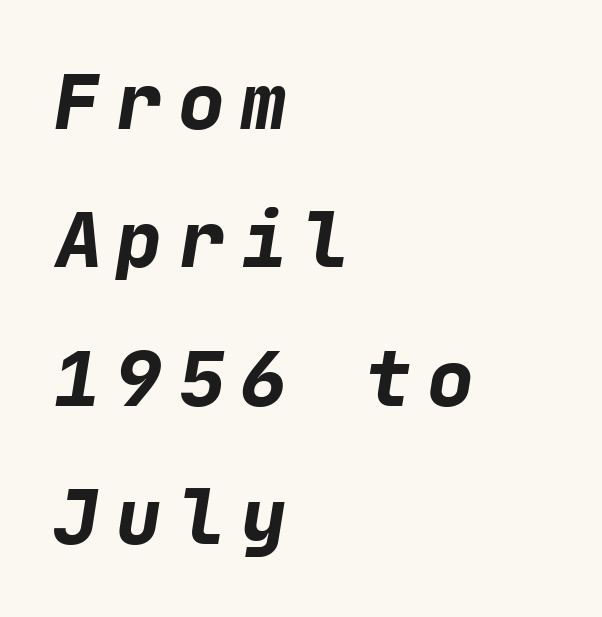
Q: Is the text bold? A: Yes.
Q: Is the typeface a serif or a sans-serif typeface? A: Sans-serif.
Q: Is the text underlined? A: No.
Q: How is the paragraph aligned? A: Left-aligned.
Q: Is the spacing between letters normal or unusually wide? A: Unusually wide.
Q: Width (condensed, normal, or wide)? A: Normal.
Q: Stroke contrast? A: Low.
Q: x-height? A: Medium.
